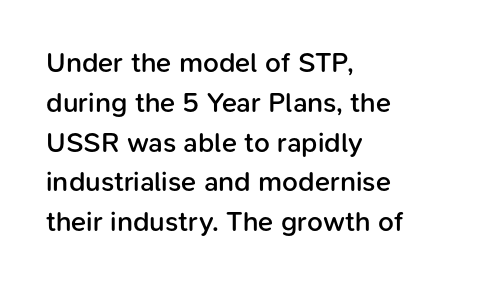
Here the designer chose a conventional face with non-uniform glyph widths. Letters rest on an invisible, unmarked baseline. How are the letters spaced? Ordinarily, with no added tracking. The compositor pushed each line to the left boundary. The passage shown is typeset with a sans-serif family.
